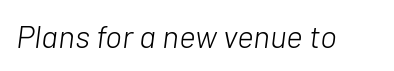
The line texture is even and compact thanks to regular tracking. Tall strokes in this sample are angled rather than plumb. The rendering uses natural spacing where letterforms have individual widths. Type without underlining.
